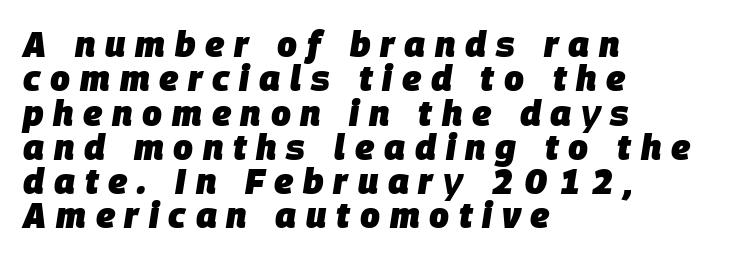
Q: Is the text bold? A: Yes.
Q: Is the text italic (slanted)? A: Yes, it leans right by about 9 degrees.
Q: Is the text underlined? A: No.
Q: How is the paragraph aligned? A: Left-aligned.
Q: Is the spacing between letters normal or unusually wide? A: Unusually wide.
Q: Is the spacing between lines tight, normal or loose? A: Tight.
Q: Width (condensed, normal, or wide)? A: Normal.
Q: Stroke contrast? A: Low.
Q: x-height? A: Large.
Q: Monospaced? A: No.
